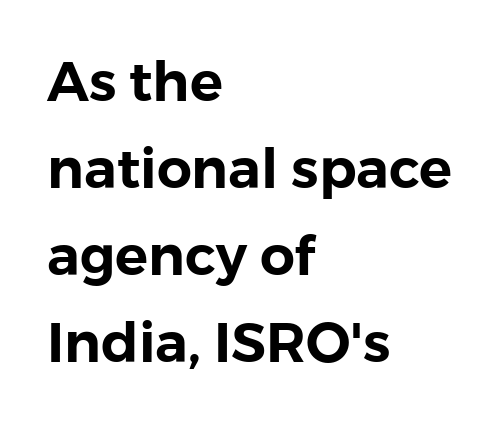
The letters carry no serifs — their stems end cleanly without finishing strokes. Tall strokes in this sample are plumb rather than angled. The zone under the glyphs is completely vacant. Characters follow at the spacing the type designer built in. The rendering uses natural spacing where letterforms have individual widths.
